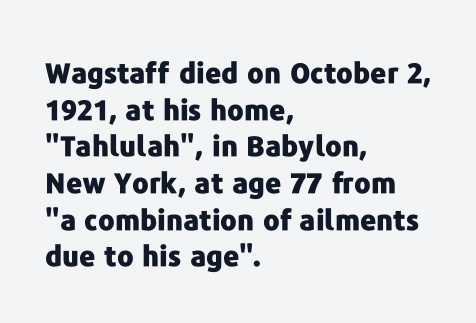
{"serif": "no", "italic": "no", "bold": "yes", "weight": "heavy", "width": "normal", "stroke_contrast": "low", "x_height": "medium", "monospaced": "no", "underline": "no", "align": "left", "line_spacing": "normal", "line_spacing_ratio": 1.31, "letter_spacing": "normal", "letter_spacing_em": 0.0, "glyph_px": 28}
